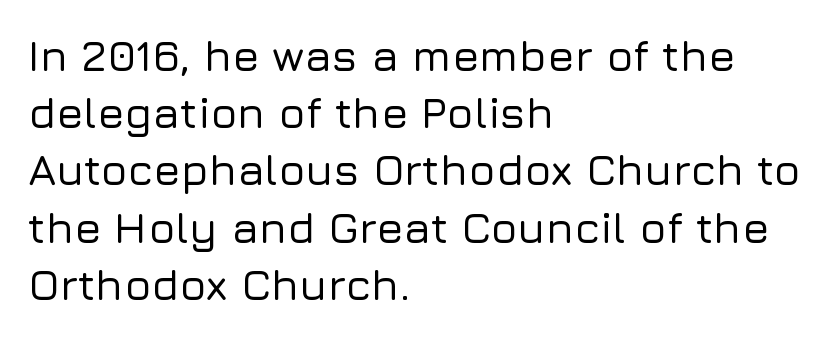
Type without underlining. Characters remain perfectly vertical along every line. This sample has the flowing, uneven cadence of proportional lettering. What's the leading like? Ordinary, nothing unusual. This rendering leaves character spacing at its baseline value. The ragged edge is on the right, which tells us the setting is flush left.
